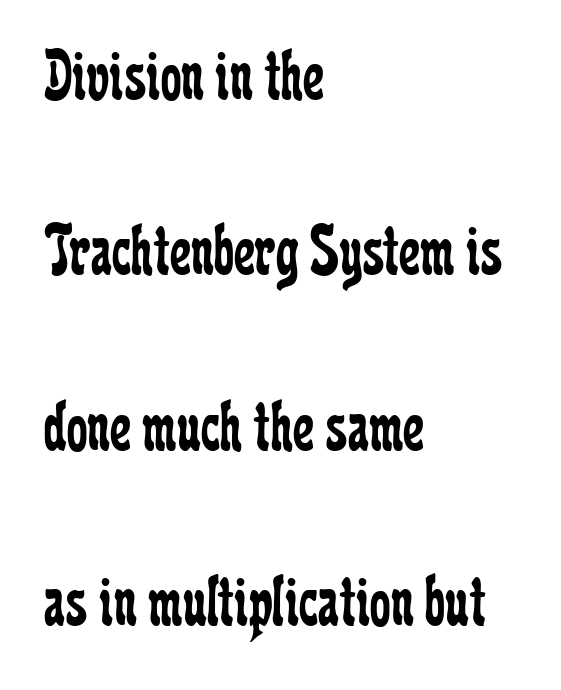
Italic? Not at all — the glyphs are vertical. This sample has the flowing, uneven cadence of proportional lettering. Underline: absent. One glance says open: line gaps are wider than usual.
